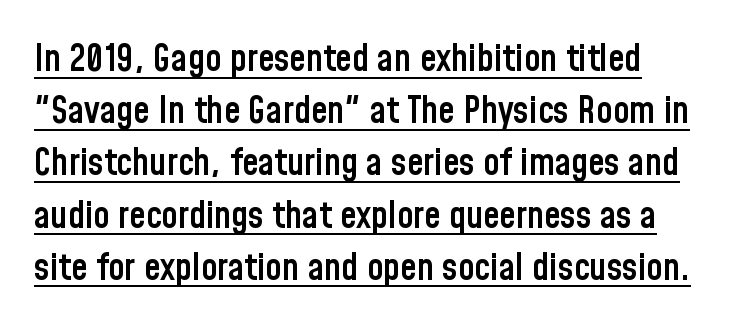
The block of text has a typical density, with ordinary space between rows. The designer went with a sans here, leaving each stem footless. Students, this is semibold: more ink than regular, less than bold. The compositor pushed each line to the left boundary.
